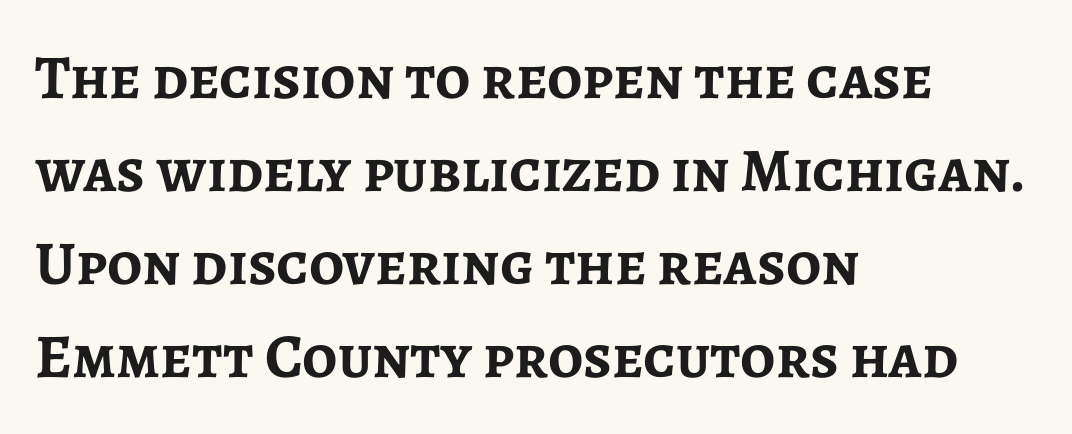
Serifs: no, the terminals of the letterforms are clean. The block of text has a typical density, with ordinary space between rows. Note the varied advance widths — an 'i' is clearly narrower than an 'm'. Where is the straight margin? On the left.
